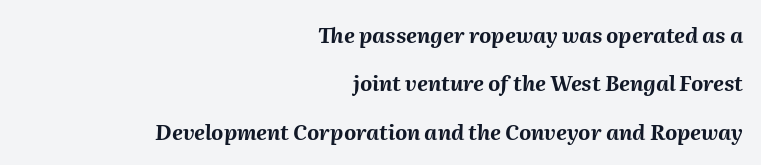
Each row of text sits above clean, open space. The rag falls on the left side of this text block. What weight is shown? A full bold with thick strokes. There's an unmistakable incline to the writing here.
